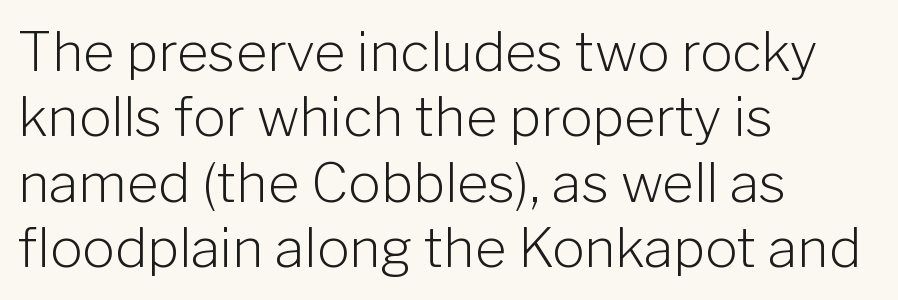
The image shows 54 px light sans-serif type, upright; set left-aligned, line spacing 1.21x, normal letter spacing, not underlined; low stroke contrast and a medium x-height.
